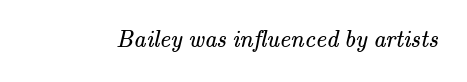
{"bold": "no", "underline": "no", "letter_spacing": "normal", "letter_spacing_em": 0.0, "glyph_px": 24}
